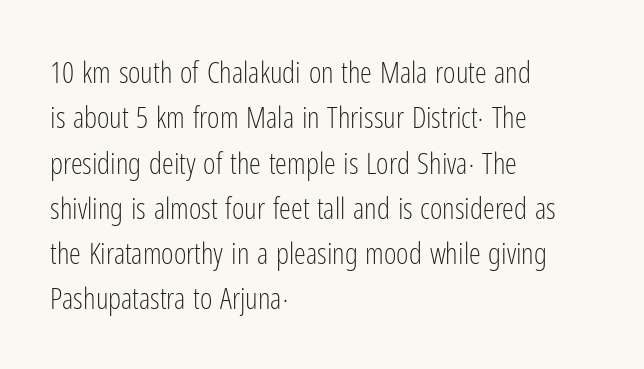
The image shows 30 px light, condensed sans-serif type, upright; set left-aligned, normal line spacing (1.51x), normal letter spacing, not underlined; low stroke contrast and a medium x-height.
